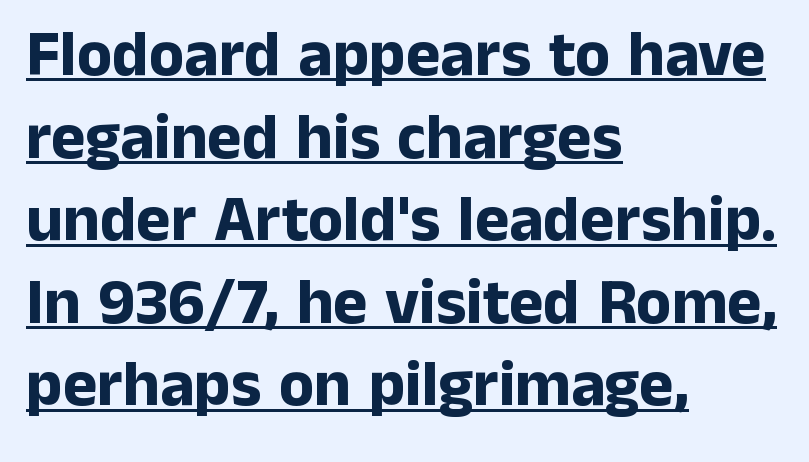
{"serif": "no", "italic": "no", "bold": "yes", "weight": "bold", "width": "normal", "stroke_contrast": "low", "x_height": "medium", "monospaced": "no", "underline": "yes", "align": "left", "line_spacing": "normal", "line_spacing_ratio": 1.27, "letter_spacing": "normal", "letter_spacing_em": 0.0, "glyph_px": 65}
